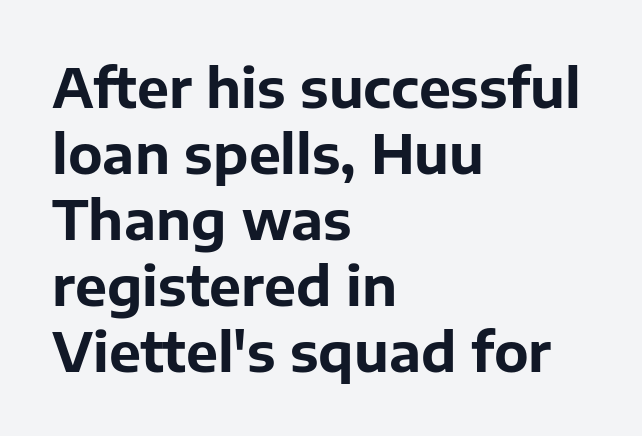
The image shows 54 px bold sans-serif type, upright; set left-aligned, line spacing 1.22x, normal letter spacing, not underlined; low stroke contrast and a medium x-height.
